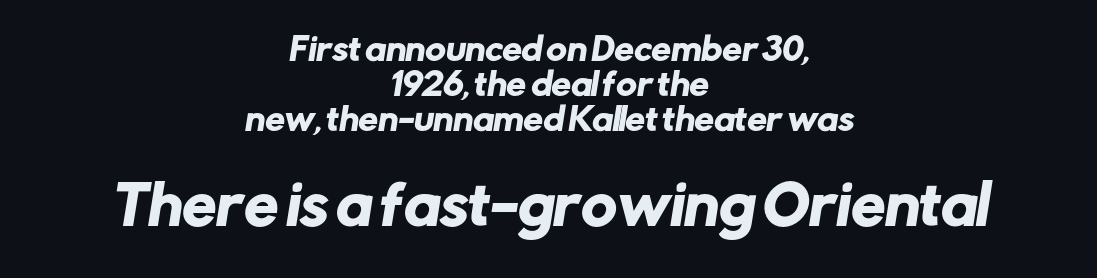
Q: Is the typeface a serif or a sans-serif typeface? A: Sans-serif.
Q: Is the text underlined? A: No.
Q: How is the paragraph aligned? A: Centered.
Q: Is the spacing between letters normal or unusually wide? A: Normal.
Q: Is the spacing between lines tight, normal or loose? A: Tight.
Q: Which block of text is set in a larger size, the first (top) or the second (bottom)? A: The second (bottom) one.
Q: Width (condensed, normal, or wide)? A: Normal.
Q: Stroke contrast? A: Low.
Q: x-height? A: Medium.
Q: Monospaced? A: No.
